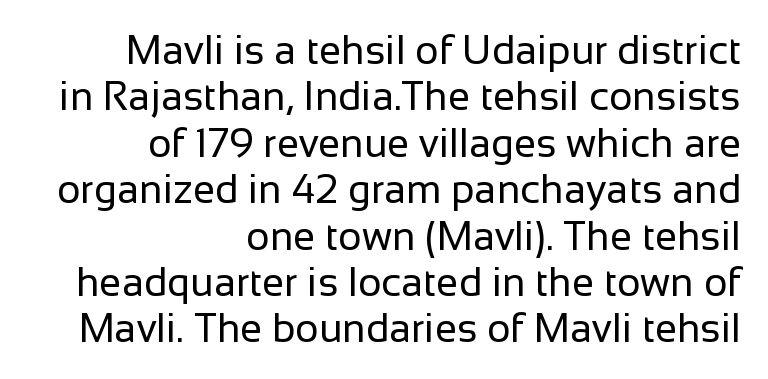
The image shows 40 px regular-weight sans-serif type, upright; set right-aligned, line spacing 1.16x, normal letter spacing, not underlined; low stroke contrast and a medium x-height.
